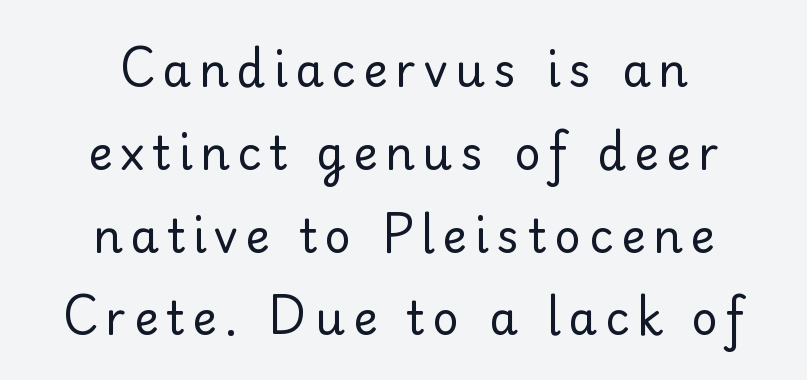
Q: Is the text bold? A: No.
Q: Is the text italic (slanted)? A: No, it is upright.
Q: Is the typeface a serif or a sans-serif typeface? A: Serif.
Q: Is the text underlined? A: No.
Q: How is the paragraph aligned? A: Centered.
Q: Width (condensed, normal, or wide)? A: Normal.
Q: Stroke contrast? A: Low.
Q: x-height? A: Small.
Q: Monospaced? A: No.
